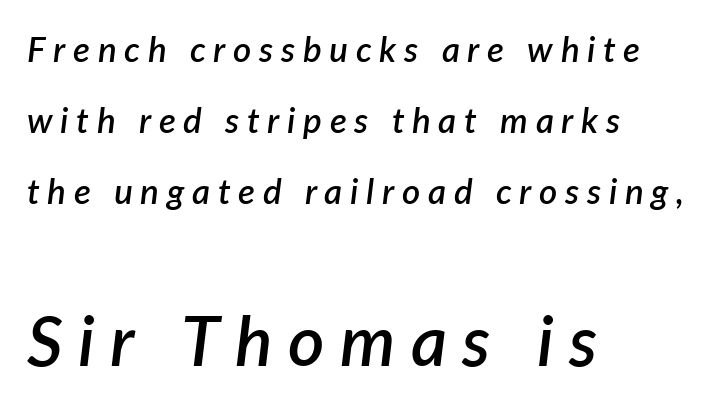
{"italic": "yes", "lean": "right", "slant_degrees": 7, "bold": "semi", "weight": "semibold", "width": "normal", "stroke_contrast": "low", "x_height": "medium", "monospaced": "no", "underline": "no", "align": "left", "line_spacing": "loose", "line_spacing_ratio": 2.03, "letter_spacing": "wide", "letter_spacing_em": 0.22, "larger_block": "second", "size_ratio": 2.0, "glyph_px": 70}
